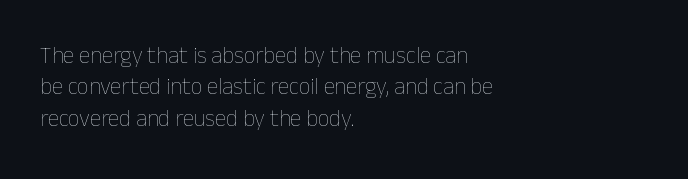
The image shows 23 px text type, upright; set left-aligned, normal line spacing (1.36x), normal letter spacing, not underlined.
